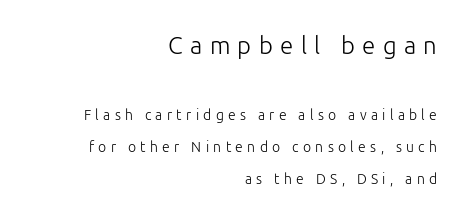
{"italic": "no", "bold": "no", "underline": "no", "align": "right", "line_spacing": "loose", "line_spacing_ratio": 2.31, "letter_spacing": "wide", "letter_spacing_em": 0.31, "larger_block": "first", "size_ratio": 1.71, "glyph_px": 24}
